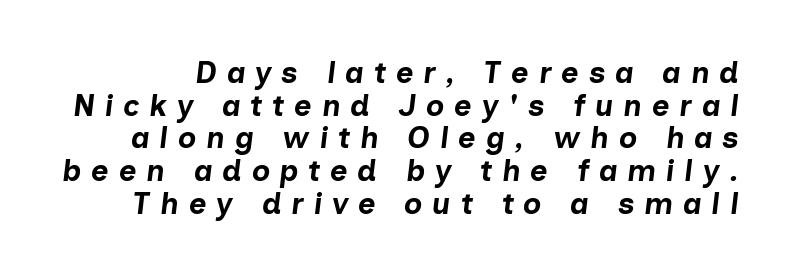
The image shows 30 px bold type, italic (leaning right); set tight line spacing (1.09x), unusually wide letter spacing (+0.33 em), not underlined; low stroke contrast and a medium x-height.
